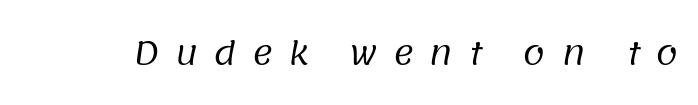
Does the type have serifs? No, each stem ends abruptly. The type is letterspaced generously, with wide tracking. Think of a printed novel: that variable character pitch is what you see here. Any mark beneath the type? The region is blank. Unbolded letterforms with no extra heft.
